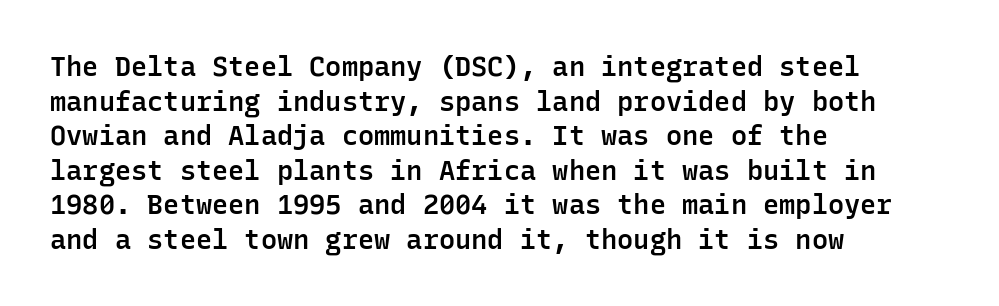
The image shows 27 px text type, upright; set left-aligned, normal line spacing (1.28x), normal letter spacing, not underlined.
